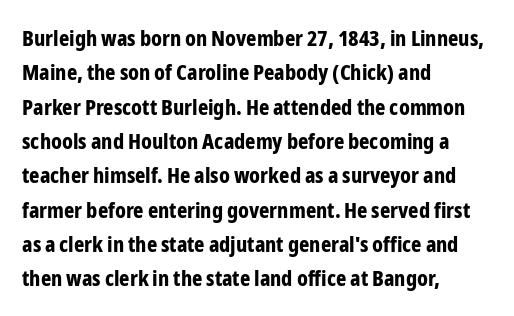
Q: Is the text bold? A: Yes.
Q: Is the text italic (slanted)? A: No, it is upright.
Q: Is the text underlined? A: No.
Q: How is the paragraph aligned? A: Left-aligned.
Q: Is the spacing between letters normal or unusually wide? A: Normal.
Q: Is the spacing between lines tight, normal or loose? A: Normal.
